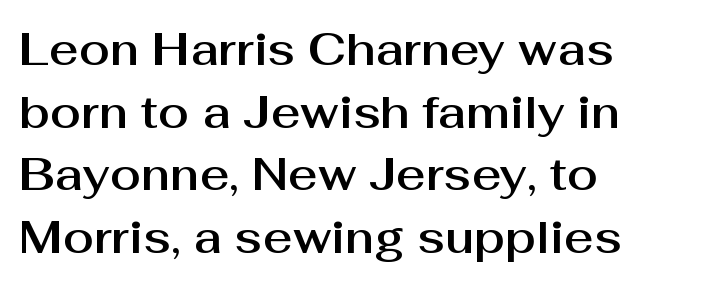
The image shows 45 px sans-serif type, upright; set left-aligned, normal line spacing (1.39x), normal letter spacing, not underlined; medium stroke contrast and a medium x-height.
